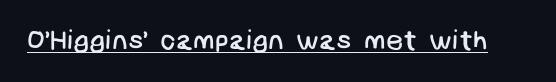
Q: Is the text bold? A: No.
Q: Is the text underlined? A: Yes.
Q: Is the spacing between letters normal or unusually wide? A: Normal.
